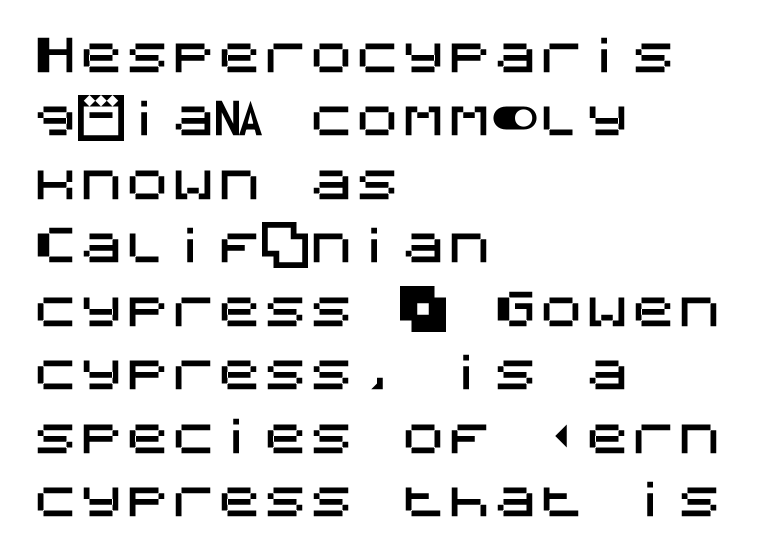
A typesetter would mark this as roman, not italic. Leftover space on each line is placed entirely after the last word. Honestly, the letter spacing is just normal — you wouldn't notice it. Just letters on the line, the space beneath them empty. The line-height multiplier appears to be the usual default.
